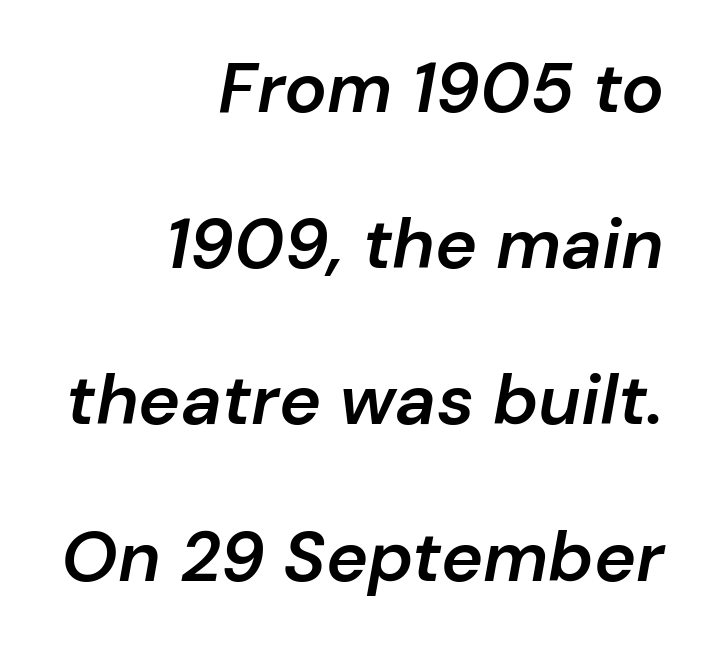
Inter-character spacing is left at the font's built-in metrics. Spacing verdict: proportional, widths tailored to each character. The strokes are fattened partway — semibold, not bold. Vertical spacing — loose. The space directly below the letters is spotless.
